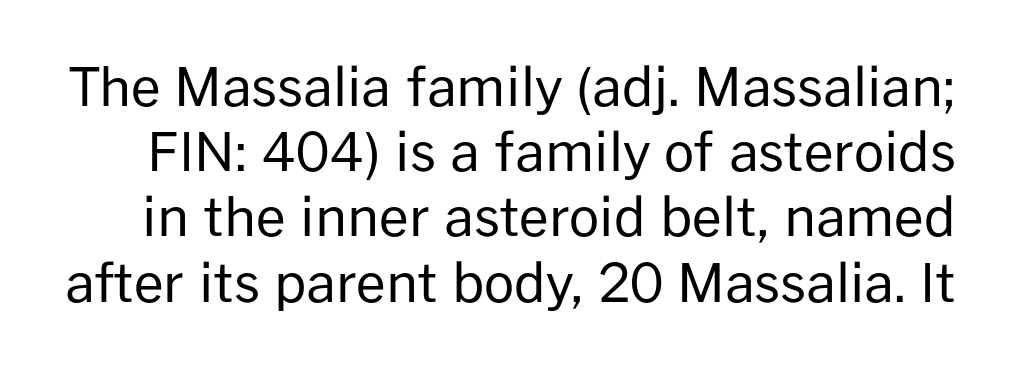
{"serif": "no", "italic": "no", "bold": "no", "weight": "regular", "width": "normal", "stroke_contrast": "low", "x_height": "medium", "monospaced": "no", "underline": "no", "line_spacing_ratio": 1.23, "letter_spacing": "normal", "letter_spacing_em": 0.0, "glyph_px": 53}
